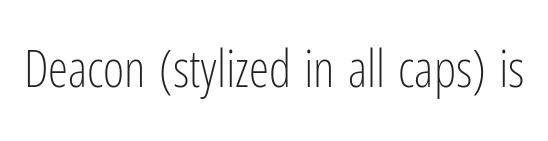
A typesetter would call this zero additional tracking. Serifs: no, the terminals of the letterforms are clean. Ordinary non-slanted type is in use. Is this a fixed-width face? No — the glyphs have proportional, varying widths. The weight tops out at a normal text grade.
